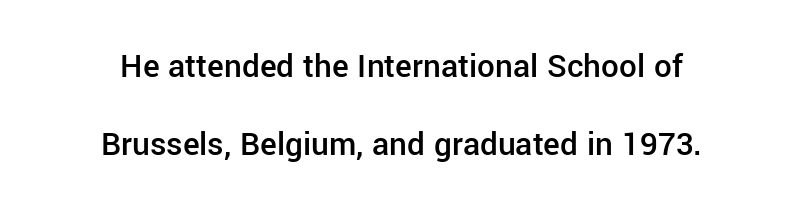
{"serif": "no", "italic": "no", "bold": "semi", "weight": "semibold", "width": "normal", "stroke_contrast": "low", "x_height": "medium", "monospaced": "no", "underline": "no", "align": "center", "line_spacing": "loose", "line_spacing_ratio": 2.22, "letter_spacing": "normal", "letter_spacing_em": 0.0, "glyph_px": 35}
